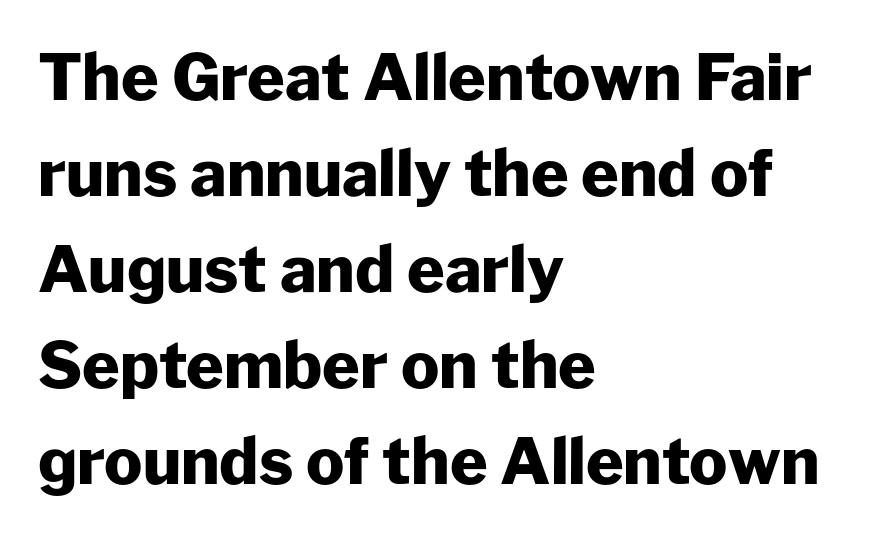
The image shows 64 px heavy sans-serif type, upright; set left-aligned, normal line spacing (1.5x), normal letter spacing, not underlined; low stroke contrast and a medium x-height.
